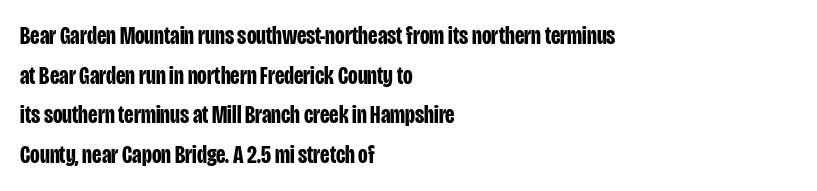
The image shows 25 px bold type, upright; set left-aligned, normal line spacing (1.59x), normal letter spacing, not underlined.
